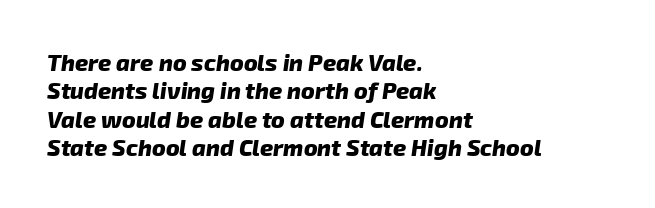
Q: Is the text bold? A: Yes.
Q: Is the text underlined? A: No.
Q: How is the paragraph aligned? A: Left-aligned.
Q: Is the spacing between letters normal or unusually wide? A: Normal.
